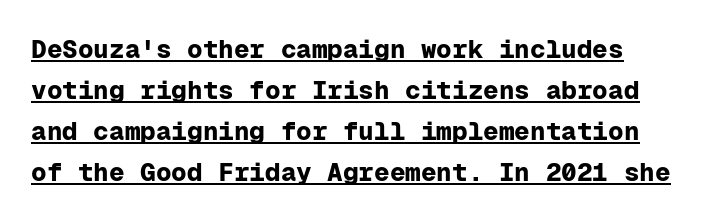
Emphasis is given by a line drawn under the lettering. Vertical spacing — default. The axis of the letterforms is exactly vertical. Standard letterfit; no display-style spreading of the glyphs. This is heavy type, rendered in bold.
